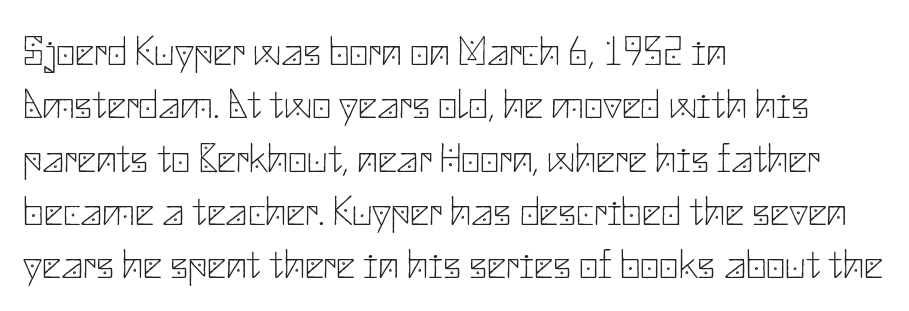
Q: Is the text bold? A: No.
Q: Is the text italic (slanted)? A: No, it is upright.
Q: Is the typeface a serif or a sans-serif typeface? A: Sans-serif.
Q: Is the text underlined? A: No.
Q: How is the paragraph aligned? A: Left-aligned.
Q: Is the spacing between letters normal or unusually wide? A: Normal.
Q: Is the spacing between lines tight, normal or loose? A: Normal.
Q: Width (condensed, normal, or wide)? A: Normal.
Q: Stroke contrast? A: Low.
Q: x-height? A: Small.
